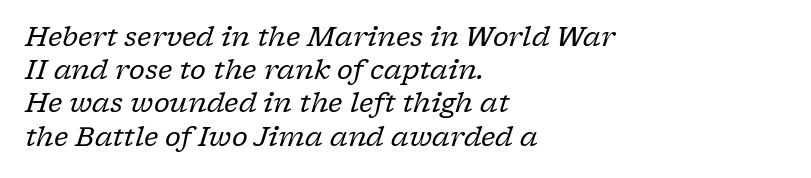
The image shows 27 px text type, italic (leaning right); set left-aligned, line spacing 1.23x, normal letter spacing, not underlined.
